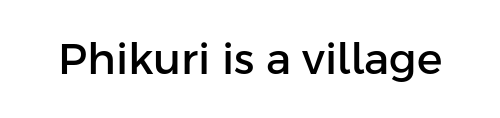
Q: Is the text italic (slanted)? A: No, it is upright.
Q: Is the typeface a serif or a sans-serif typeface? A: Sans-serif.
Q: Is the text underlined? A: No.
Q: Is the spacing between letters normal or unusually wide? A: Normal.
Q: Width (condensed, normal, or wide)? A: Normal.
Q: Stroke contrast? A: Low.
Q: x-height? A: Medium.
Q: Monospaced? A: No.
